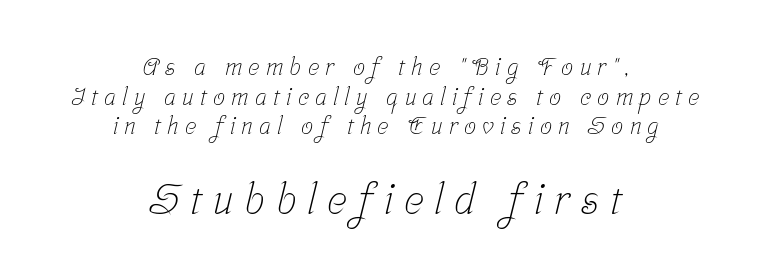
The image shows 42 px light, condensed serif type; set centered, line spacing 1.23x, unusually wide letter spacing (+0.26 em), not underlined; the second (bottom) block is 1.75x larger; low stroke contrast and a medium x-height.
